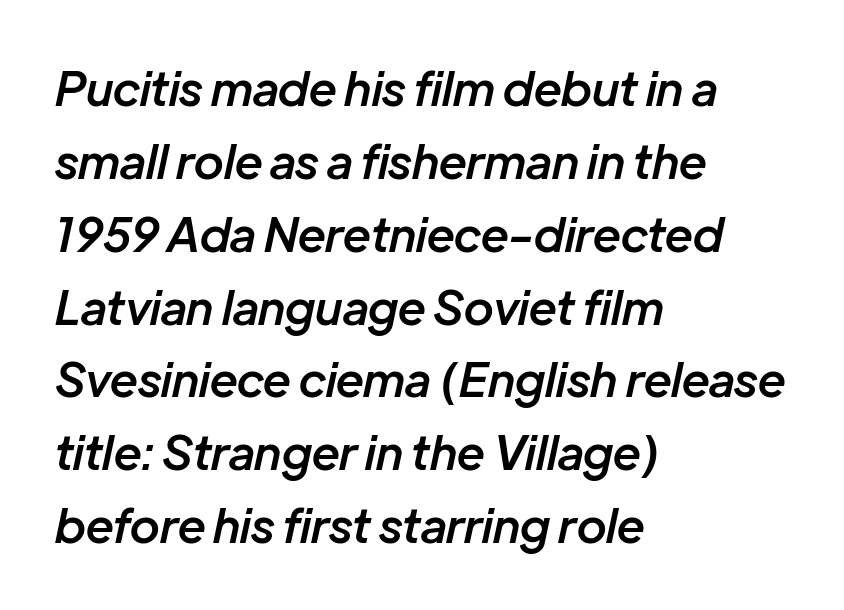
What stands out about the letter spacing? Nothing — it is the standard amount. Spacing verdict: proportional, widths tailored to each character. Style check: oblique. Descenders hang freely into open space. As a designer I'd log this as weight 600, semibold.
